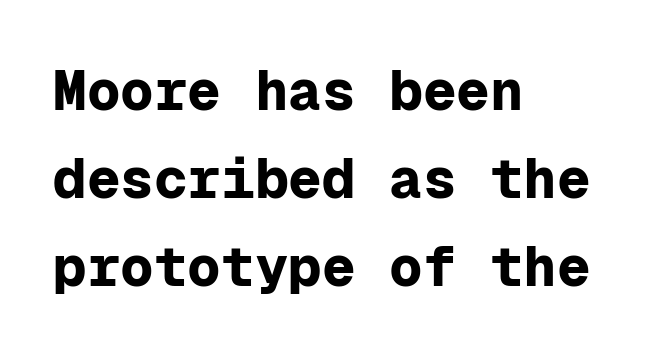
{"serif": "no", "italic": "no", "bold": "yes", "weight": "bold", "width": "normal", "stroke_contrast": "low", "x_height": "medium", "monospaced": "yes", "underline": "no", "align": "left", "line_spacing": "normal", "line_spacing_ratio": 1.57, "letter_spacing": "normal", "letter_spacing_em": 0.0, "glyph_px": 56}
